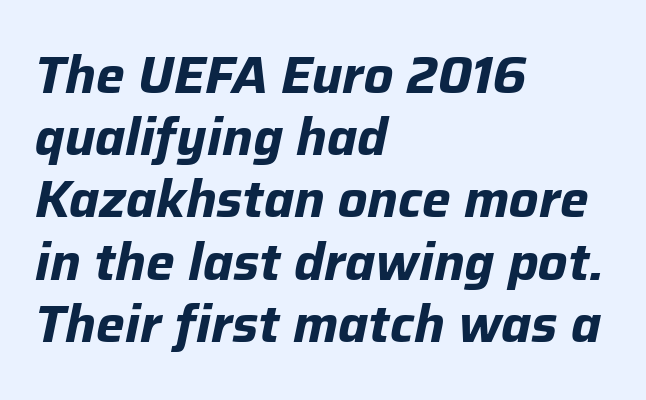
Is the type bold? Yes — the strokes are clearly thick and heavy. An italicized treatment has been applied to the whole sample. These lines keep a tight, regular rhythm from letter to letter. Line starts are locked; line ends wander. Lines of text with bare space underneath. Is this a fixed-width face? No — the glyphs have proportional, varying widths.
